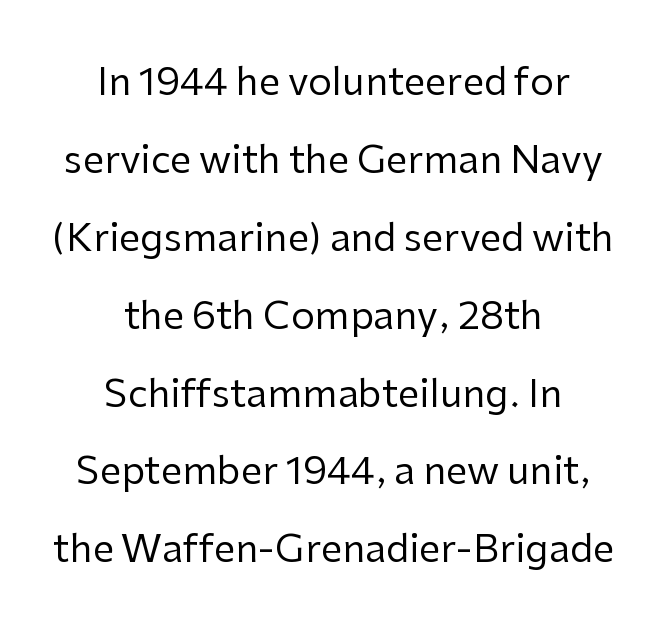
{"serif": "no", "italic": "no", "bold": "no", "weight": "regular", "width": "normal", "stroke_contrast": "low", "x_height": "medium", "monospaced": "no", "underline": "no", "align": "center", "line_spacing": "loose", "line_spacing_ratio": 2.05, "letter_spacing": "normal", "letter_spacing_em": 0.0, "glyph_px": 38}
